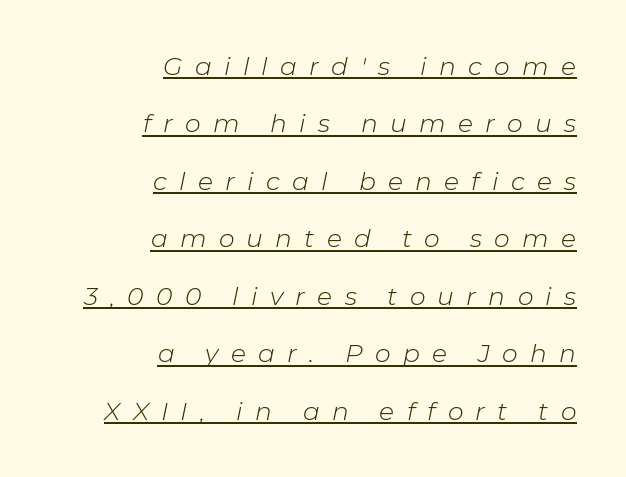
Q: Is the text bold? A: No.
Q: Is the text italic (slanted)? A: Yes, it leans right by about 11 degrees.
Q: Is the text underlined? A: Yes.
Q: How is the paragraph aligned? A: Right-aligned.
Q: Is the spacing between letters normal or unusually wide? A: Unusually wide.
Q: Is the spacing between lines tight, normal or loose? A: Loose.
